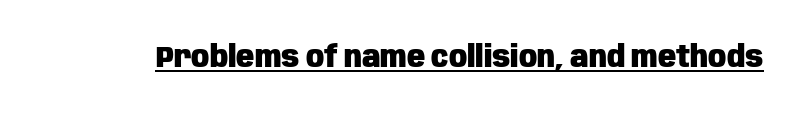
The face used here is a sans, in the tradition of grotesques and geometrics. The face used here is rendered with its standard letterfit. Is there an underline? Yes — a line sits under the letters. Thick stems and heavy bowls — unmistakably bold.
